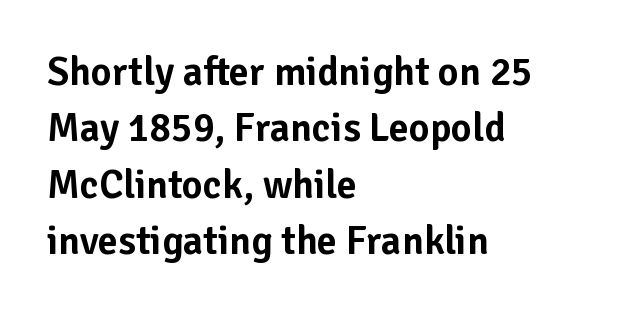
The zone under the glyphs is completely vacant. Baseline-to-baseline distance is the conventional proportion of letter height. A student would call this left alignment; a typographer would say flush left, rag right. Classification — sans serif. No italicization has been applied; the sample stays upright.
